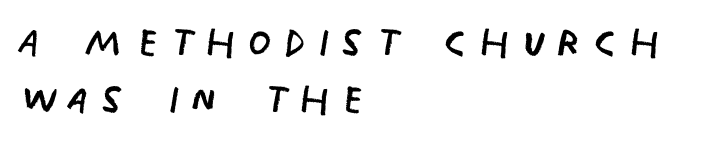
The image shows 53 px regular-weight, condensed sans-serif type; set left-aligned, tight line spacing (1.08x), unusually wide letter spacing (+0.23 em), not underlined; low stroke contrast and a large x-height.
